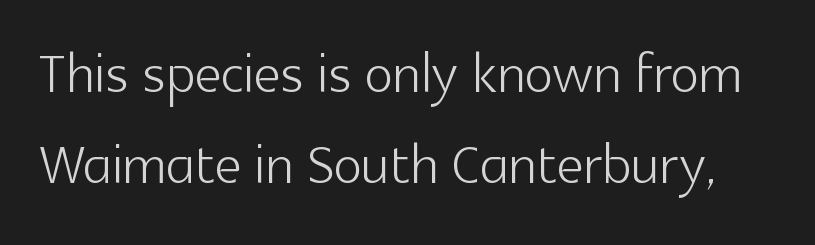
The image shows 75 px light sans-serif type, upright; set line spacing 1.21x, normal letter spacing, not underlined; a medium x-height.
